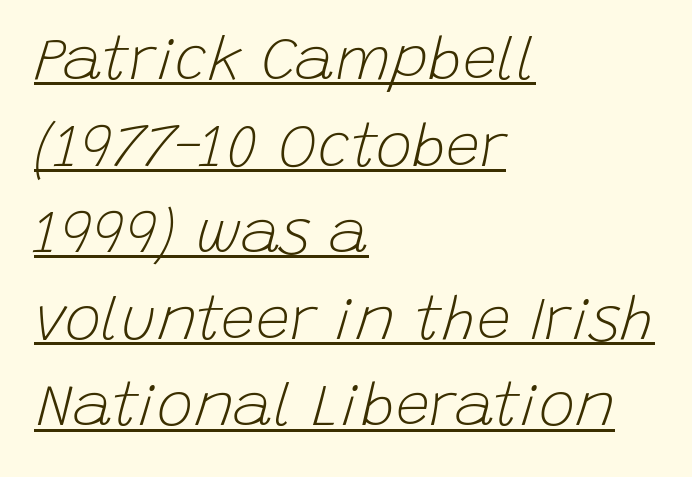
The image shows 61 px light type, italic (leaning right); set left-aligned, normal line spacing (1.42x), normal letter spacing, underlined; low stroke contrast and a large x-height.
